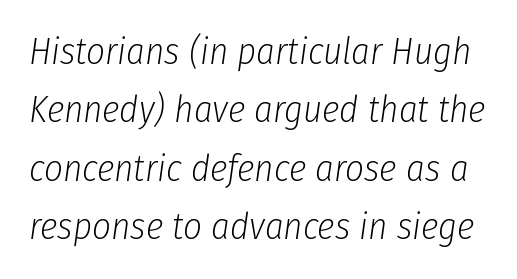
You could not count columns in this text — the font is proportionally spaced. When letters slant like this, we call the style italic. Descenders are the only things crossing below the line. Observe the ordinary spacing: letters are neighbours, not strangers. Vertical stems look standard width or narrower in stroke.
